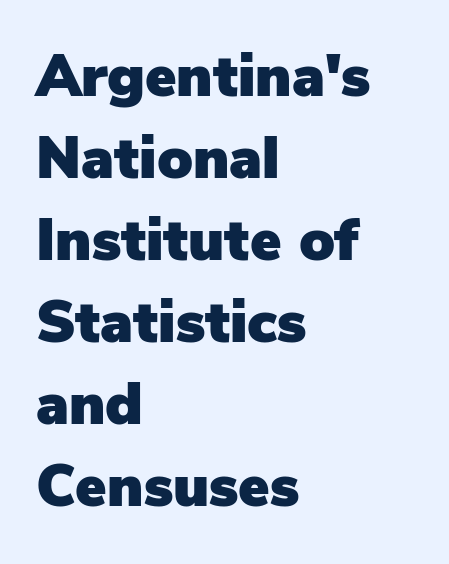
The letters stand straight up with perfectly vertical stems. Think of a printed novel: that variable character pitch is what you see here. How would I describe the line gaps? Plain and ordinary. Regarding serifs, this sample does without them. The baseline area is clear.
